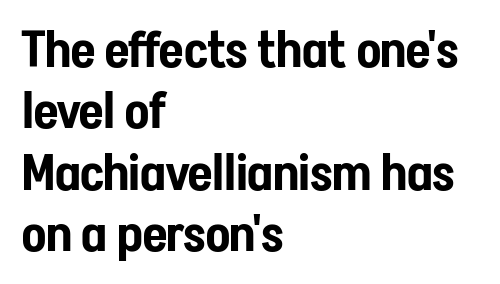
The image shows 50 px condensed sans-serif type, upright; set left-aligned, line spacing 1.23x, normal letter spacing, not underlined; low stroke contrast and a medium x-height.
